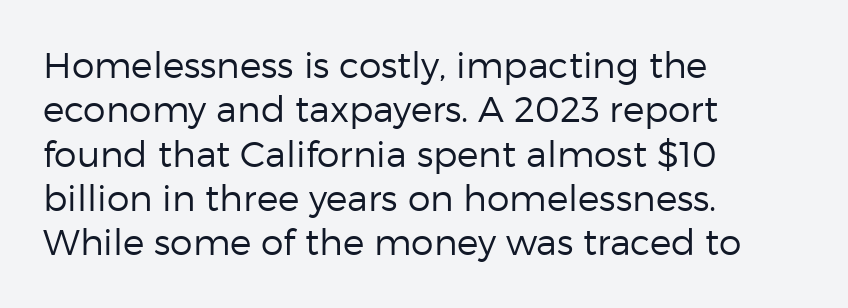
{"serif": "no", "italic": "no", "bold": "no", "weight": "regular", "width": "normal", "stroke_contrast": "low", "x_height": "medium", "monospaced": "no", "underline": "no", "align": "left", "line_spacing_ratio": 1.23, "letter_spacing": "normal", "letter_spacing_em": 0.0, "glyph_px": 36}
